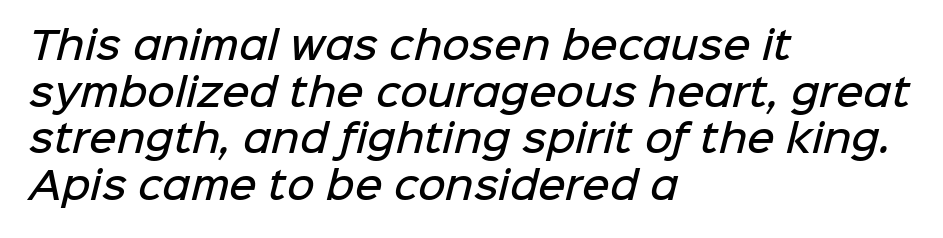
{"serif": "no", "bold": "semi", "weight": "semibold", "width": "normal", "stroke_contrast": "low", "x_height": "medium", "monospaced": "no", "underline": "no", "align": "left", "line_spacing_ratio": 1.23, "letter_spacing": "normal", "letter_spacing_em": 0.0, "glyph_px": 38}
